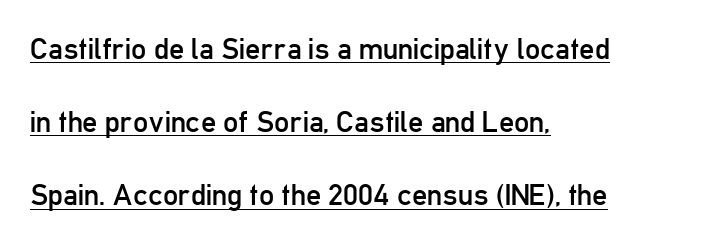
The image shows 30 px regular-weight, condensed sans-serif type, upright; set left-aligned, loose line spacing (2.44x), normal letter spacing, underlined; low stroke contrast and a medium x-height.
